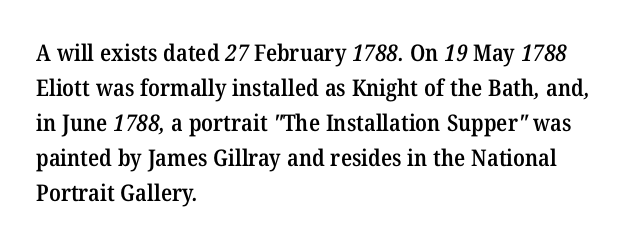
{"bold": "semi", "underline": "no", "align": "left", "line_spacing": "normal", "line_spacing_ratio": 1.52, "letter_spacing": "normal", "letter_spacing_em": 0.0, "glyph_px": 23}
